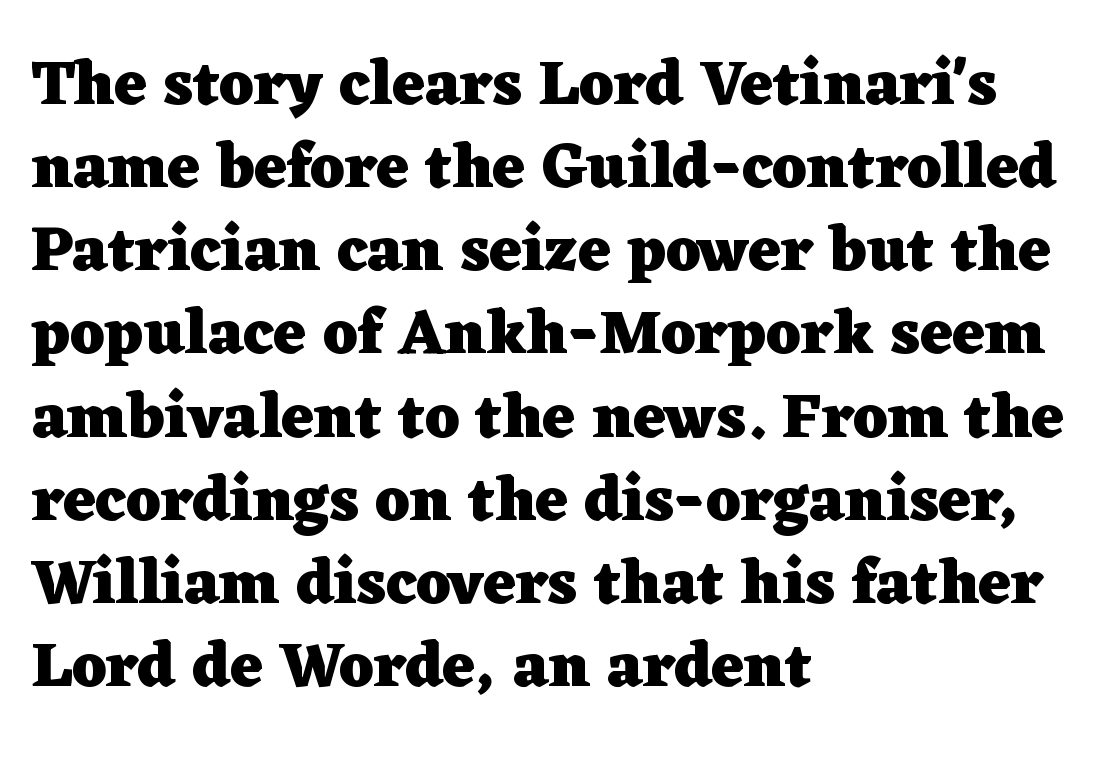
{"serif": "yes", "italic": "no", "bold": "yes", "weight": "heavy", "width": "wide", "stroke_contrast": "low", "x_height": "medium", "monospaced": "no", "underline": "no", "align": "left", "line_spacing": "normal", "line_spacing_ratio": 1.32, "letter_spacing": "normal", "letter_spacing_em": 0.0, "glyph_px": 63}
